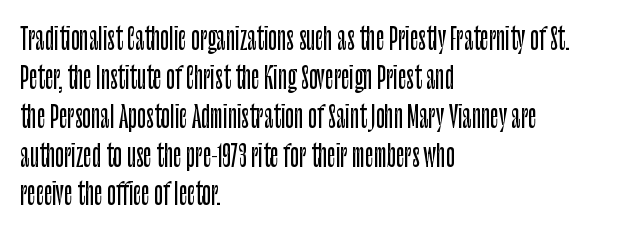
Check where the strokes stop: nothing finishes them off — pure sans. The string is rendered with underlining switched off. Caption: multi-line text, flush left, ragged right. A typesetter would call this proportional, since set widths differ per character.
